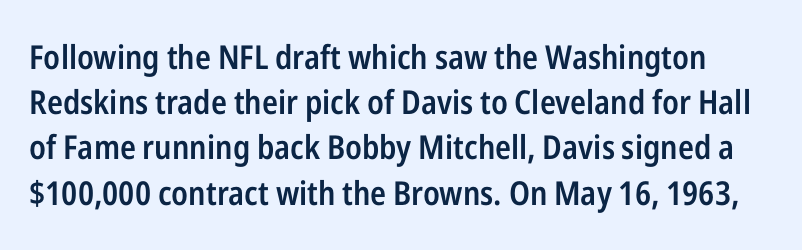
The string is rendered with underlining switched off. This is sans-serif lettering, the kind often seen on screens and signage. On the weight axis this lands at semibold, roughly 600. Varying glyph widths throughout — classic text-font behaviour. The letters stand upright; this is a roman face. Does the leading feel generous? No, just average.
